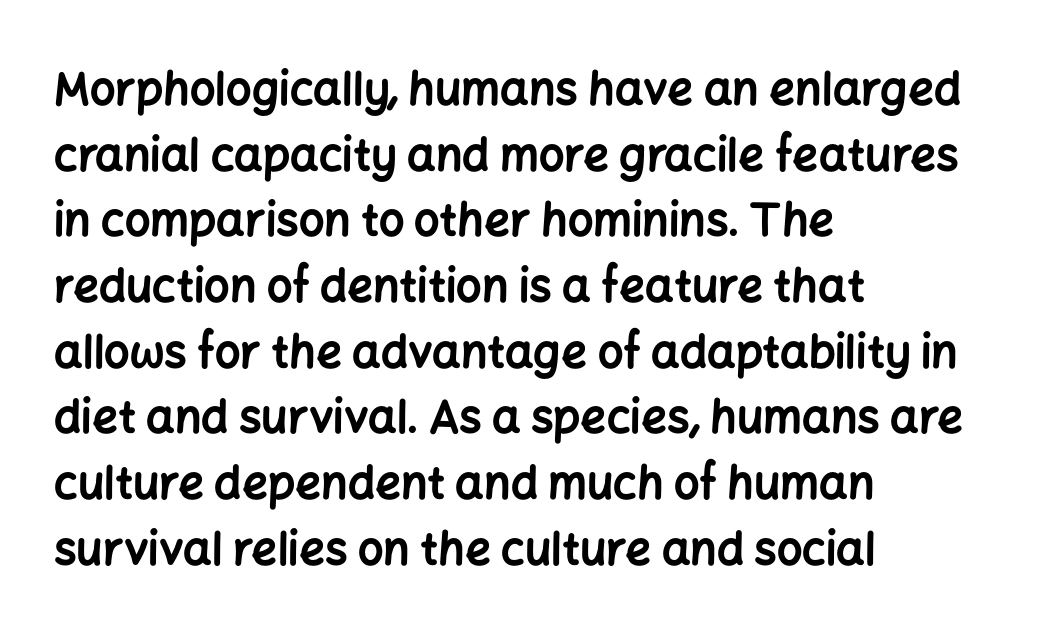
Q: Is the text bold? A: Yes.
Q: Is the text italic (slanted)? A: No, it is upright.
Q: Is the typeface a serif or a sans-serif typeface? A: Sans-serif.
Q: Is the text underlined? A: No.
Q: How is the paragraph aligned? A: Left-aligned.
Q: Is the spacing between letters normal or unusually wide? A: Normal.
Q: Is the spacing between lines tight, normal or loose? A: Normal.
Q: Width (condensed, normal, or wide)? A: Normal.
Q: Stroke contrast? A: Low.
Q: x-height? A: Medium.
Q: Monospaced? A: No.
